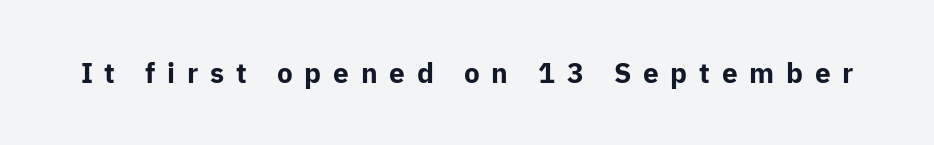
Q: Is the text bold? A: Yes.
Q: Is the text italic (slanted)? A: No, it is upright.
Q: Is the typeface a serif or a sans-serif typeface? A: Sans-serif.
Q: Is the text underlined? A: No.
Q: Is the spacing between letters normal or unusually wide? A: Unusually wide.
Q: Width (condensed, normal, or wide)? A: Normal.
Q: Stroke contrast? A: Low.
Q: x-height? A: Medium.
Q: Monospaced? A: No.
